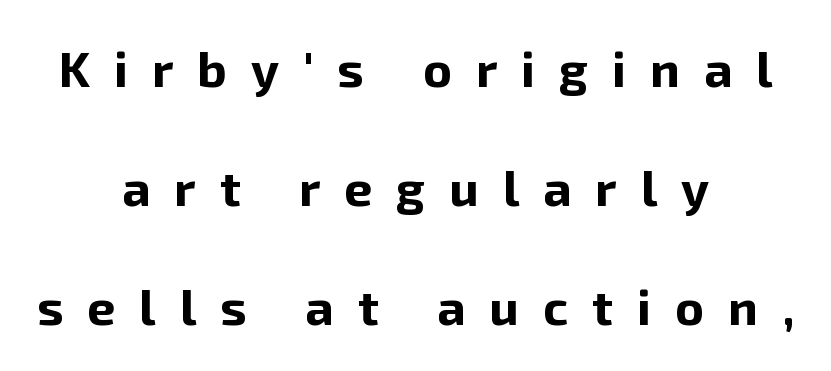
The image shows 50 px bold sans-serif type, upright; set centered, loose line spacing (2.38x), unusually wide letter spacing (+0.48 em), not underlined; low stroke contrast and a medium x-height.
